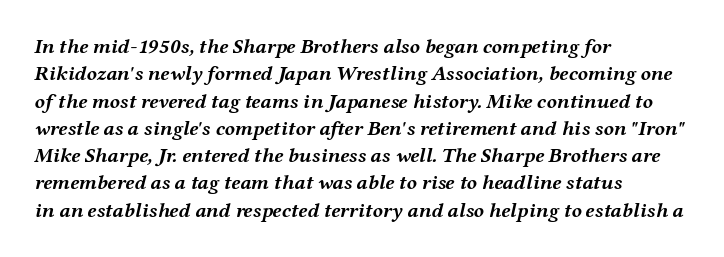
{"italic": "yes", "lean": "right", "slant_degrees": 12, "bold": "yes", "underline": "no", "align": "left", "line_spacing": "normal", "line_spacing_ratio": 1.3, "letter_spacing": "normal", "letter_spacing_em": 0.0, "glyph_px": 21}
